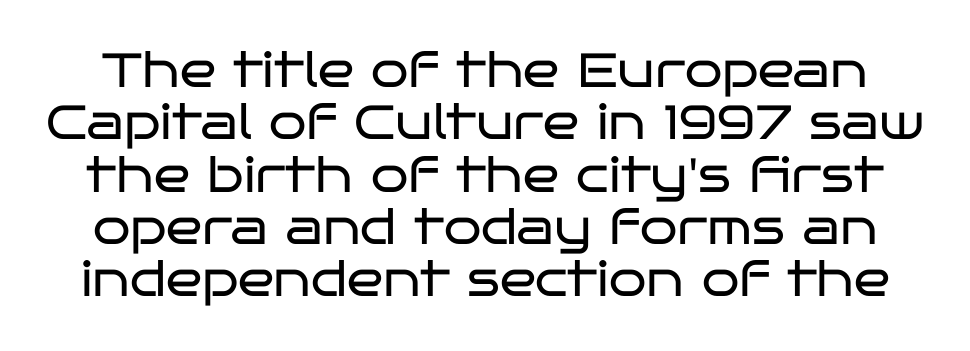
{"serif": "no", "italic": "no", "bold": "no", "weight": "regular", "width": "wide", "stroke_contrast": "low", "x_height": "large", "monospaced": "no", "underline": "no", "line_spacing": "tight", "line_spacing_ratio": 1.09, "letter_spacing": "normal", "letter_spacing_em": 0.0, "glyph_px": 48}
